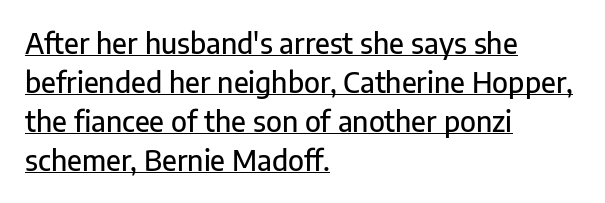
{"serif": "no", "italic": "no", "width": "normal", "stroke_contrast": "low", "x_height": "medium", "monospaced": "no", "underline": "yes", "align": "left", "line_spacing": "normal", "line_spacing_ratio": 1.39, "letter_spacing": "normal", "letter_spacing_em": 0.0, "glyph_px": 28}
